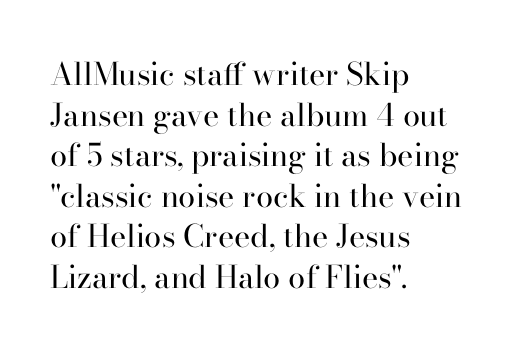
The image shows 31 px regular-weight serif type, upright; set left-aligned, normal line spacing (1.31x), normal letter spacing, not underlined; high stroke contrast and a small x-height.
